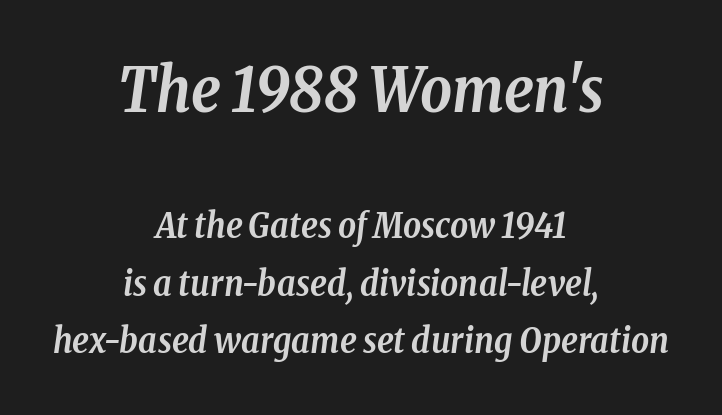
Q: Is the text bold? A: Yes.
Q: Is the text italic (slanted)? A: Yes, it leans right by about 8 degrees.
Q: Is the typeface a serif or a sans-serif typeface? A: Serif.
Q: Is the text underlined? A: No.
Q: How is the paragraph aligned? A: Centered.
Q: Is the spacing between letters normal or unusually wide? A: Normal.
Q: Is the spacing between lines tight, normal or loose? A: Normal.
Q: Which block of text is set in a larger size, the first (top) or the second (bottom)? A: The first (top) one.
Q: Width (condensed, normal, or wide)? A: Condensed.
Q: Stroke contrast? A: Low.
Q: x-height? A: Medium.
Q: Monospaced? A: No.
